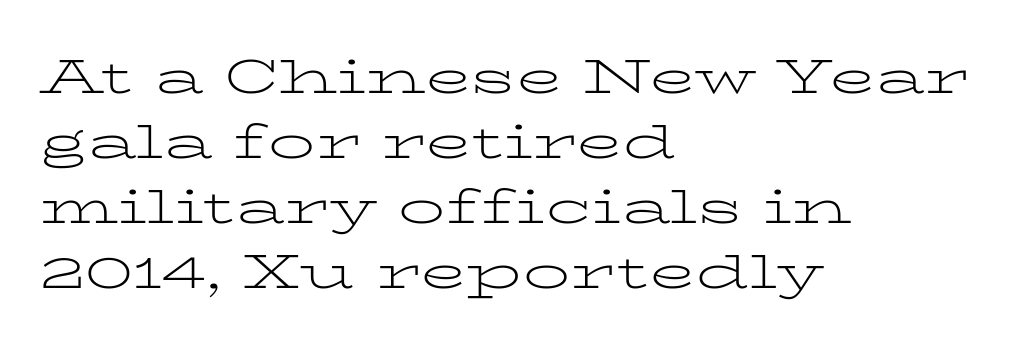
Q: Is the text bold? A: No.
Q: Is the text italic (slanted)? A: No, it is upright.
Q: Is the typeface a serif or a sans-serif typeface? A: Serif.
Q: Is the text underlined? A: No.
Q: How is the paragraph aligned? A: Left-aligned.
Q: Is the spacing between letters normal or unusually wide? A: Normal.
Q: Is the spacing between lines tight, normal or loose? A: Normal.
Q: Width (condensed, normal, or wide)? A: Wide.
Q: Stroke contrast? A: Low.
Q: x-height? A: Medium.
Q: Monospaced? A: No.
